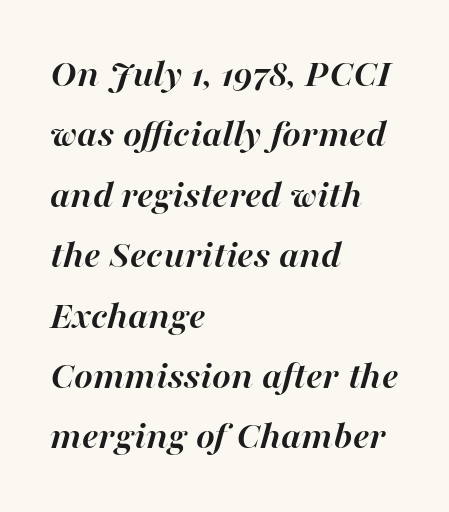
Q: Is the text bold? A: Yes.
Q: Is the text italic (slanted)? A: Yes, it leans right by about 16 degrees.
Q: Is the text underlined? A: No.
Q: How is the paragraph aligned? A: Left-aligned.
Q: Is the spacing between letters normal or unusually wide? A: Normal.
Q: Is the spacing between lines tight, normal or loose? A: Normal.
Q: Width (condensed, normal, or wide)? A: Normal.
Q: Stroke contrast? A: High.
Q: x-height? A: Medium.
Q: Monospaced? A: No.
